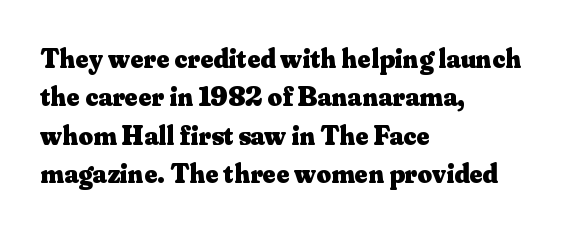
When letters stand straight like this, we call the style roman or upright. Every row of glyphs begins at an identical x-position on the left. Proportional: the letters do not fall into vertical columns. A dark, heavy texture on the line: the type is bold. Clear beneath every line of the passage. The rows are spaced the way most documents space them.
